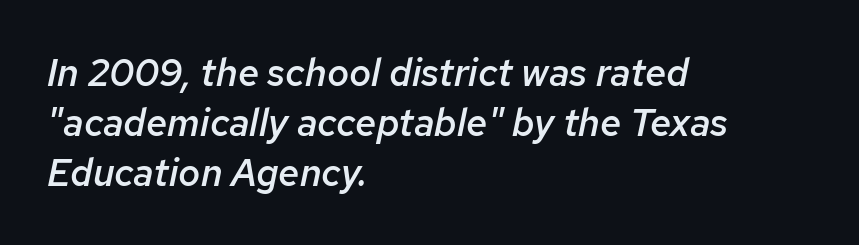
No word sits above an underline. A typesetter would call this leading conventional body-copy spacing. The face used here is a semibold: visibly heavier than regular, lighter than bold. The typography opts for an oblique posture over an upright one.
